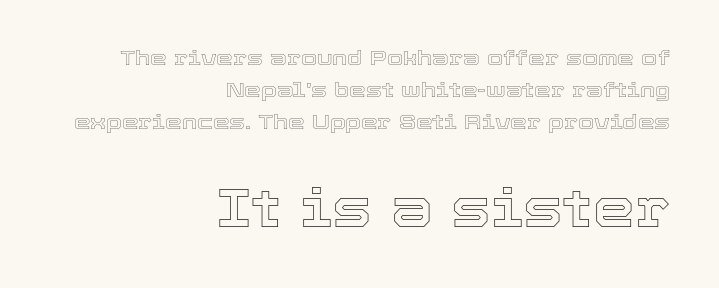
The foot of each line stays bare and open. Which margin do the lines hug? The right one — the left edge is uneven. Look at the glyph heights: the lower group is clearly the bigger setting. The lettering holds an erect, upright posture throughout.
